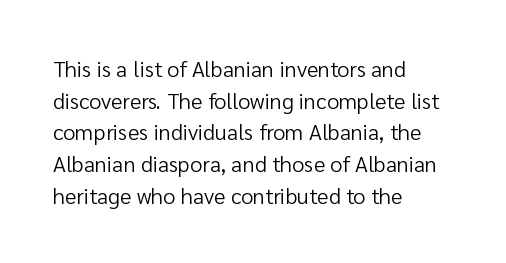
{"italic": "no", "bold": "no", "underline": "no", "align": "left", "line_spacing": "normal", "line_spacing_ratio": 1.44, "letter_spacing": "normal", "letter_spacing_em": 0.0, "glyph_px": 22}
